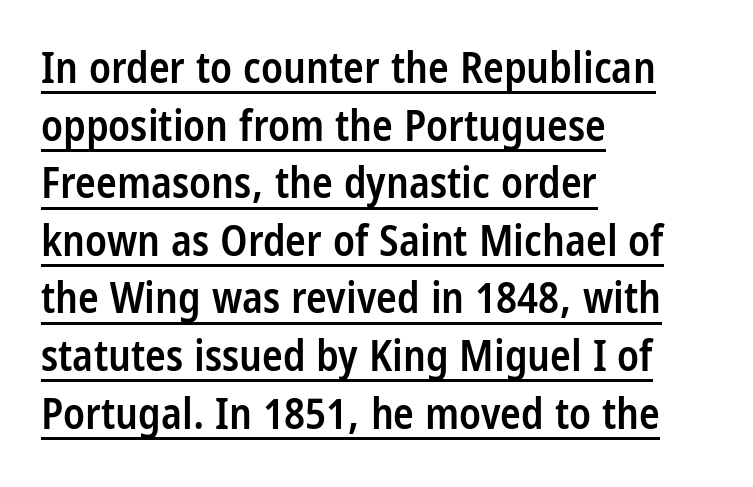
Q: Is the text bold? A: Semi-bold.
Q: Is the text italic (slanted)? A: No, it is upright.
Q: Is the typeface a serif or a sans-serif typeface? A: Sans-serif.
Q: Is the text underlined? A: Yes.
Q: How is the paragraph aligned? A: Left-aligned.
Q: Is the spacing between letters normal or unusually wide? A: Normal.
Q: Is the spacing between lines tight, normal or loose? A: Normal.
Q: Width (condensed, normal, or wide)? A: Condensed.
Q: Stroke contrast? A: Low.
Q: x-height? A: Large.
Q: Monospaced? A: No.
